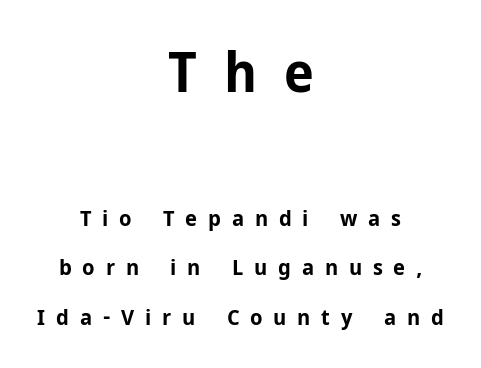
{"serif": "no", "italic": "no", "bold": "yes", "weight": "bold", "width": "normal", "stroke_contrast": "low", "x_height": "medium", "monospaced": "no", "underline": "no", "align": "center", "line_spacing": "loose", "line_spacing_ratio": 2.24, "letter_spacing": "wide", "letter_spacing_em": 0.49, "larger_block": "first", "size_ratio": 2.5, "glyph_px": 55}
